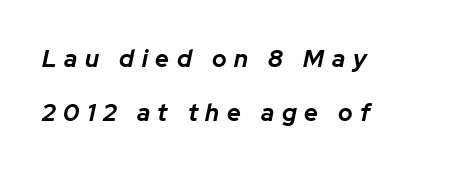
{"italic": "yes", "lean": "right", "slant_degrees": 12, "bold": "yes", "underline": "no", "align": "left", "line_spacing": "loose", "line_spacing_ratio": 2.23, "letter_spacing": "wide", "letter_spacing_em": 0.32, "glyph_px": 24}
